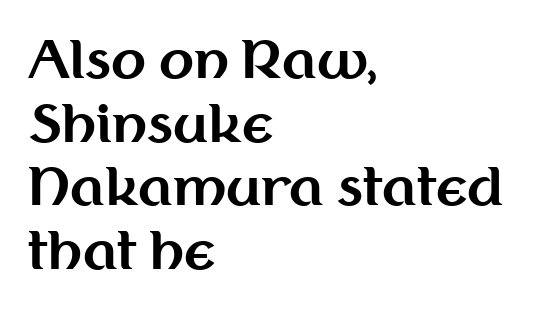
{"serif": "no", "italic": "no", "bold": "yes", "weight": "bold", "width": "normal", "stroke_contrast": "medium", "x_height": "medium", "monospaced": "no", "underline": "no", "align": "left", "line_spacing": "normal", "line_spacing_ratio": 1.25, "letter_spacing": "normal", "letter_spacing_em": 0.0, "glyph_px": 51}
